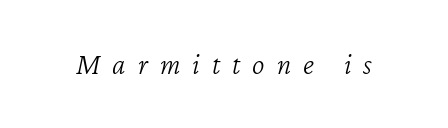
{"italic": "yes", "lean": "right", "slant_degrees": 12, "bold": "no", "weight": "light", "width": "normal", "stroke_contrast": "low", "x_height": "medium", "monospaced": "no", "underline": "no", "letter_spacing": "wide", "letter_spacing_em": 0.4, "glyph_px": 30}
